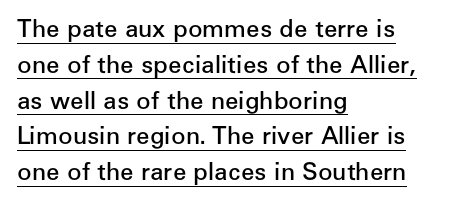
Q: Is the text bold? A: Semi-bold.
Q: Is the text italic (slanted)? A: No, it is upright.
Q: Is the text underlined? A: Yes.
Q: How is the paragraph aligned? A: Left-aligned.
Q: Is the spacing between letters normal or unusually wide? A: Normal.
Q: Is the spacing between lines tight, normal or loose? A: Normal.
